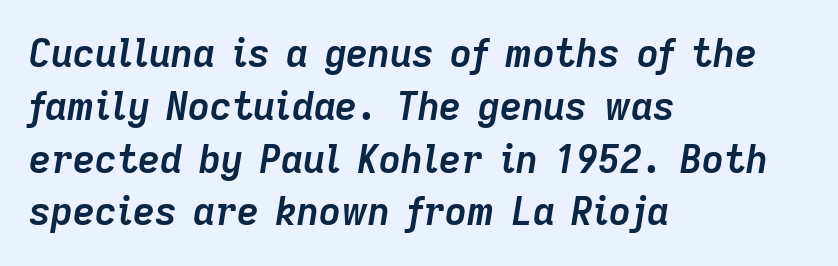
The image shows 38 px semibold type, italic (leaning right); set left-aligned, normal line spacing (1.39x), normal letter spacing, not underlined; low stroke contrast and a medium x-height.
